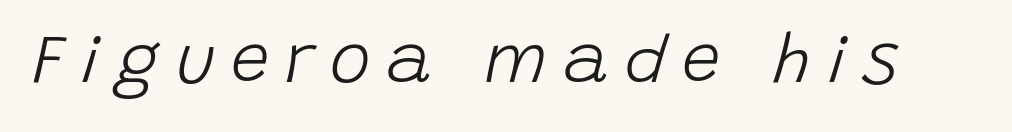
{"italic": "yes", "lean": "right", "slant_degrees": 15, "bold": "no", "weight": "light", "width": "normal", "stroke_contrast": "low", "x_height": "large", "monospaced": "no", "underline": "no", "letter_spacing": "wide", "letter_spacing_em": 0.23, "glyph_px": 69}
